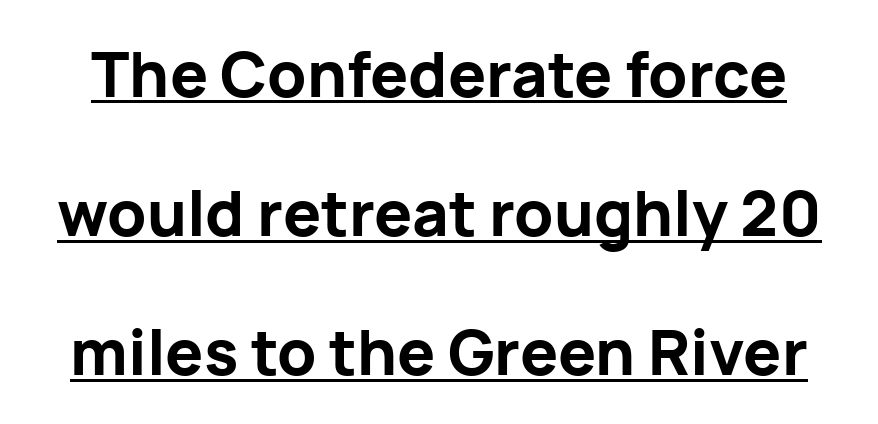
Q: Is the text bold? A: Yes.
Q: Is the text italic (slanted)? A: No, it is upright.
Q: Is the typeface a serif or a sans-serif typeface? A: Sans-serif.
Q: Is the text underlined? A: Yes.
Q: Is the spacing between letters normal or unusually wide? A: Normal.
Q: Is the spacing between lines tight, normal or loose? A: Loose.
Q: Width (condensed, normal, or wide)? A: Normal.
Q: Stroke contrast? A: Low.
Q: x-height? A: Medium.
Q: Monospaced? A: No.
